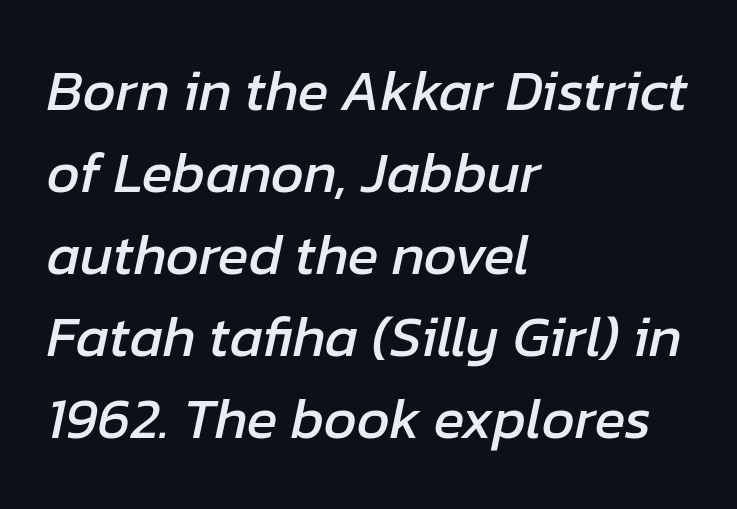
{"italic": "yes", "lean": "right", "slant_degrees": 12, "width": "normal", "stroke_contrast": "low", "x_height": "medium", "monospaced": "no", "underline": "no", "align": "left", "line_spacing": "normal", "line_spacing_ratio": 1.44, "letter_spacing": "normal", "letter_spacing_em": 0.0, "glyph_px": 57}
